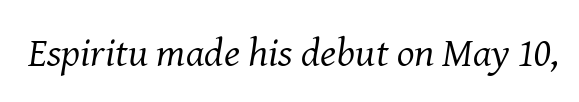
{"serif": "yes", "italic": "yes", "lean": "right", "slant_degrees": 8, "bold": "no", "weight": "regular", "width": "normal", "stroke_contrast": "medium", "x_height": "medium", "monospaced": "no", "underline": "no", "letter_spacing": "normal", "letter_spacing_em": 0.0, "glyph_px": 41}
